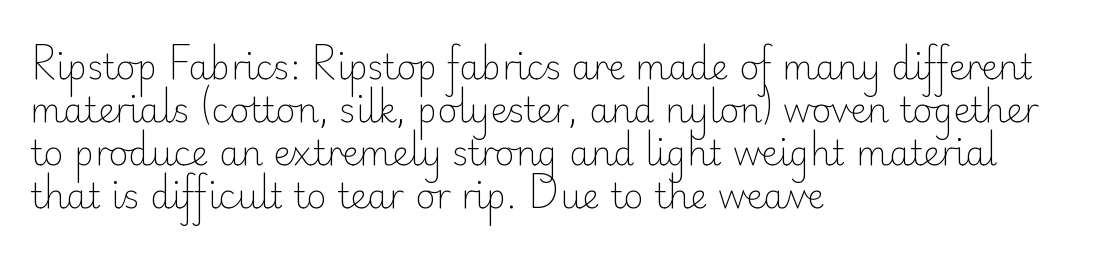
Q: Is the text bold? A: No.
Q: Is the text italic (slanted)? A: No, it is upright.
Q: Is the typeface a serif or a sans-serif typeface? A: Sans-serif.
Q: Is the text underlined? A: No.
Q: How is the paragraph aligned? A: Left-aligned.
Q: Is the spacing between letters normal or unusually wide? A: Normal.
Q: Is the spacing between lines tight, normal or loose? A: Normal.
Q: Width (condensed, normal, or wide)? A: Normal.
Q: Stroke contrast? A: Low.
Q: x-height? A: Small.
Q: Monospaced? A: No.
